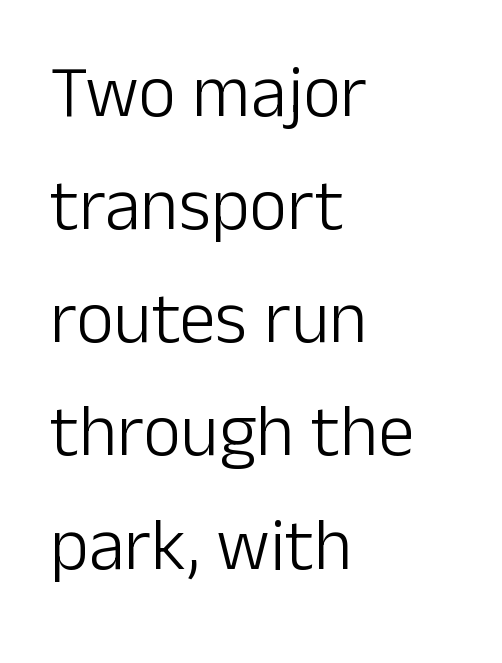
Q: Is the text bold? A: No.
Q: Is the text italic (slanted)? A: No, it is upright.
Q: Is the typeface a serif or a sans-serif typeface? A: Sans-serif.
Q: Is the text underlined? A: No.
Q: How is the paragraph aligned? A: Left-aligned.
Q: Is the spacing between letters normal or unusually wide? A: Normal.
Q: Is the spacing between lines tight, normal or loose? A: Normal.
Q: Width (condensed, normal, or wide)? A: Normal.
Q: Stroke contrast? A: Low.
Q: x-height? A: Medium.
Q: Monospaced? A: No.
